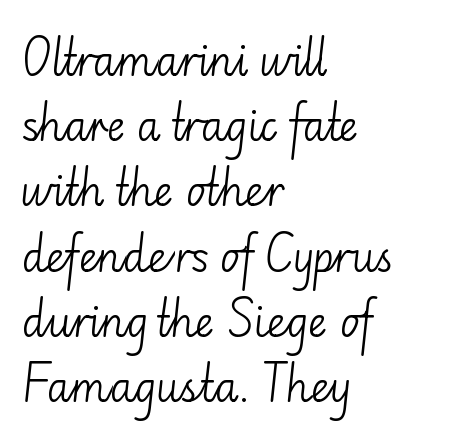
{"serif": "no", "bold": "no", "weight": "light", "width": "normal", "stroke_contrast": "low", "x_height": "small", "monospaced": "no", "underline": "no", "align": "left", "line_spacing": "normal", "line_spacing_ratio": 1.59, "letter_spacing": "normal", "letter_spacing_em": 0.0, "glyph_px": 41}
